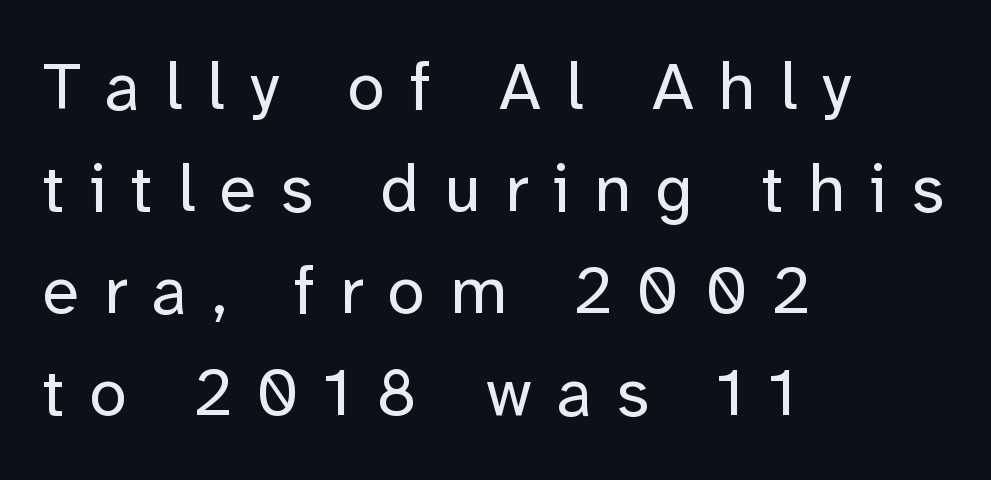
The image shows 67 px regular-weight sans-serif type, upright; set left-aligned, normal line spacing (1.52x), unusually wide letter spacing (+0.37 em), not underlined; low stroke contrast and a medium x-height.
